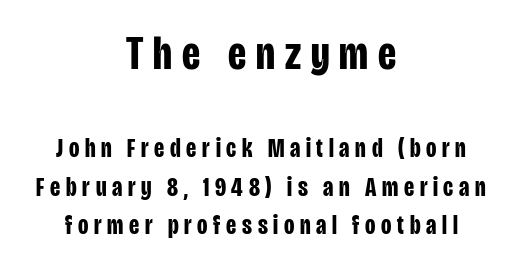
{"serif": "no", "italic": "no", "bold": "yes", "weight": "bold", "width": "condensed", "stroke_contrast": "low", "x_height": "large", "monospaced": "no", "underline": "no", "align": "center", "line_spacing": "normal", "line_spacing_ratio": 1.43, "letter_spacing": "wide", "letter_spacing_em": 0.21, "larger_block": "first", "size_ratio": 1.78, "glyph_px": 48}
